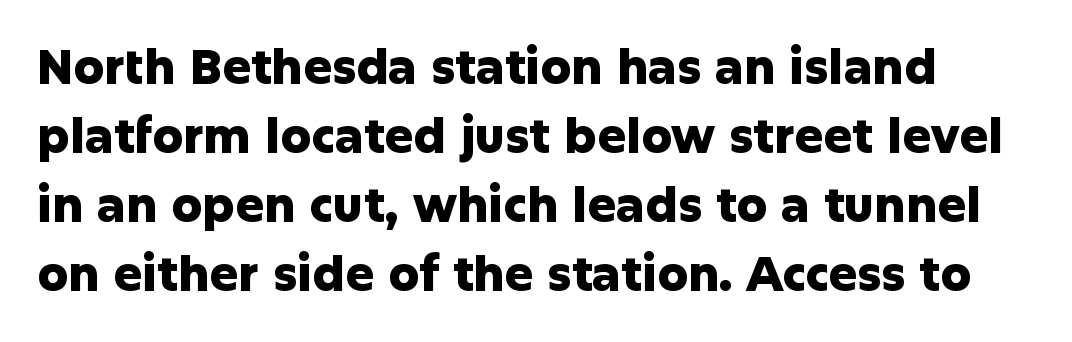
If you drew a line through each stem, it would be perfectly vertical. How would I describe the line gaps? Plain and ordinary. What kind of face is this? One without serifs — a sans. The line texture is even and compact thanks to regular tracking.
